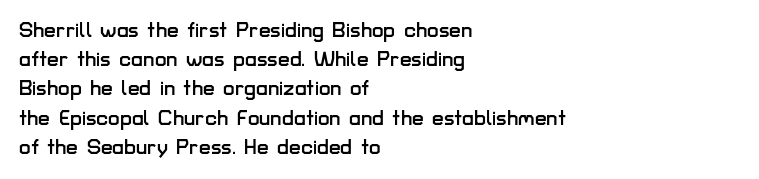
Q: Is the text italic (slanted)? A: No, it is upright.
Q: Is the text underlined? A: No.
Q: How is the paragraph aligned? A: Left-aligned.
Q: Is the spacing between letters normal or unusually wide? A: Normal.
Q: Is the spacing between lines tight, normal or loose? A: Normal.
